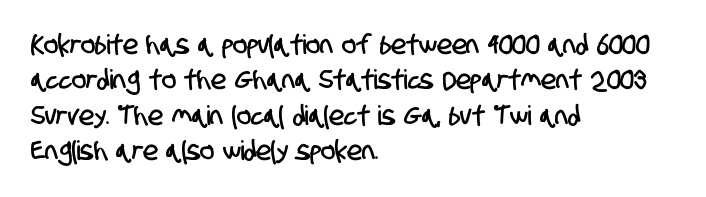
Q: Is the text underlined? A: No.
Q: How is the paragraph aligned? A: Left-aligned.
Q: Is the spacing between letters normal or unusually wide? A: Normal.
Q: Is the spacing between lines tight, normal or loose? A: Normal.
